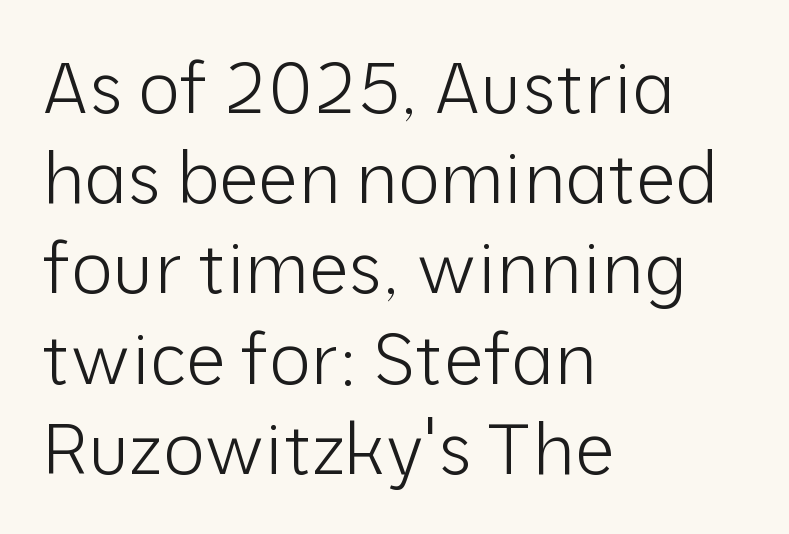
Q: Is the text bold? A: No.
Q: Is the text italic (slanted)? A: No, it is upright.
Q: Is the typeface a serif or a sans-serif typeface? A: Sans-serif.
Q: Is the text underlined? A: No.
Q: How is the paragraph aligned? A: Left-aligned.
Q: Is the spacing between letters normal or unusually wide? A: Normal.
Q: Is the spacing between lines tight, normal or loose? A: Normal.
Q: Width (condensed, normal, or wide)? A: Normal.
Q: Stroke contrast? A: Low.
Q: x-height? A: Medium.
Q: Monospaced? A: No.
